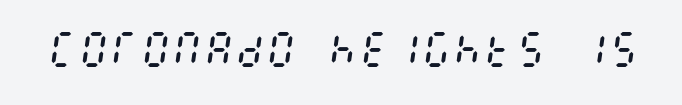
Q: Is the text bold? A: No.
Q: Is the text italic (slanted)? A: Yes, it leans right by about 8 degrees.
Q: Is the text underlined? A: No.
Q: Is the spacing between letters normal or unusually wide? A: Normal.
Q: Width (condensed, normal, or wide)? A: Condensed.
Q: Stroke contrast? A: Medium.
Q: x-height? A: Large.
